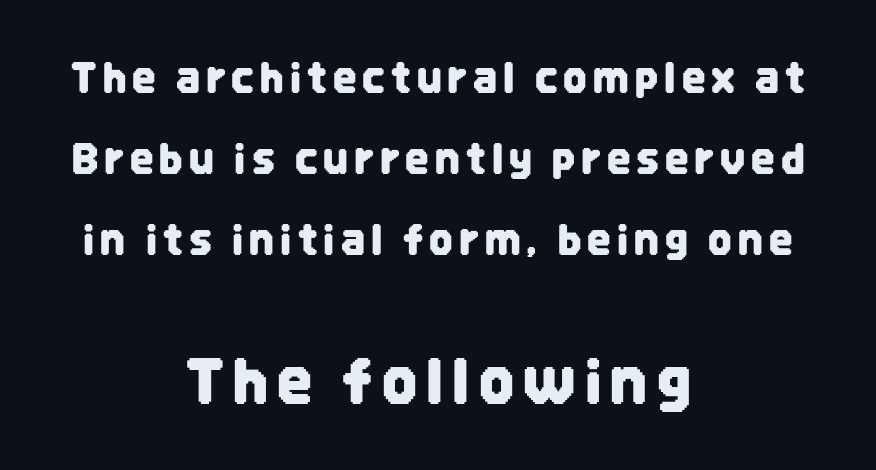
{"serif": "no", "italic": "no", "width": "condensed", "stroke_contrast": "low", "x_height": "large", "monospaced": "no", "underline": "no", "align": "center", "line_spacing": "loose", "line_spacing_ratio": 1.98, "larger_block": "second", "size_ratio": 1.49, "glyph_px": 61}
